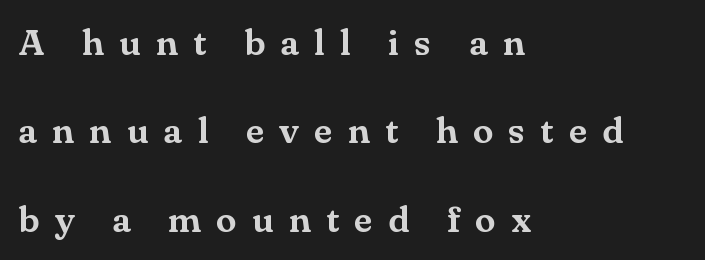
Q: Is the text italic (slanted)? A: No, it is upright.
Q: Is the typeface a serif or a sans-serif typeface? A: Serif.
Q: Is the text underlined? A: No.
Q: How is the paragraph aligned? A: Left-aligned.
Q: Is the spacing between letters normal or unusually wide? A: Unusually wide.
Q: Is the spacing between lines tight, normal or loose? A: Loose.
Q: Width (condensed, normal, or wide)? A: Normal.
Q: Stroke contrast? A: Medium.
Q: x-height? A: Small.
Q: Monospaced? A: No.
